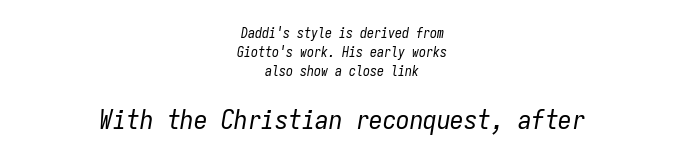
Q: Is the text bold? A: No.
Q: Is the text italic (slanted)? A: Yes, it leans right by about 9 degrees.
Q: Is the text underlined? A: No.
Q: How is the paragraph aligned? A: Centered.
Q: Is the spacing between letters normal or unusually wide? A: Normal.
Q: Is the spacing between lines tight, normal or loose? A: Normal.
Q: Which block of text is set in a larger size, the first (top) or the second (bottom)? A: The second (bottom) one.
